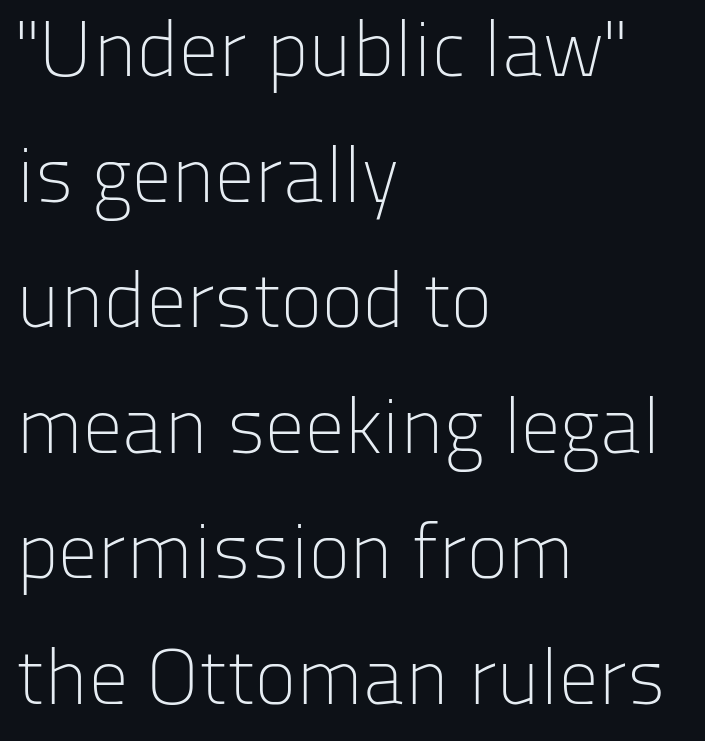
Q: Is the text bold? A: No.
Q: Is the text italic (slanted)? A: No, it is upright.
Q: Is the typeface a serif or a sans-serif typeface? A: Sans-serif.
Q: Is the text underlined? A: No.
Q: How is the paragraph aligned? A: Left-aligned.
Q: Is the spacing between letters normal or unusually wide? A: Normal.
Q: Is the spacing between lines tight, normal or loose? A: Normal.
Q: Width (condensed, normal, or wide)? A: Normal.
Q: Stroke contrast? A: Low.
Q: x-height? A: Medium.
Q: Monospaced? A: No.
